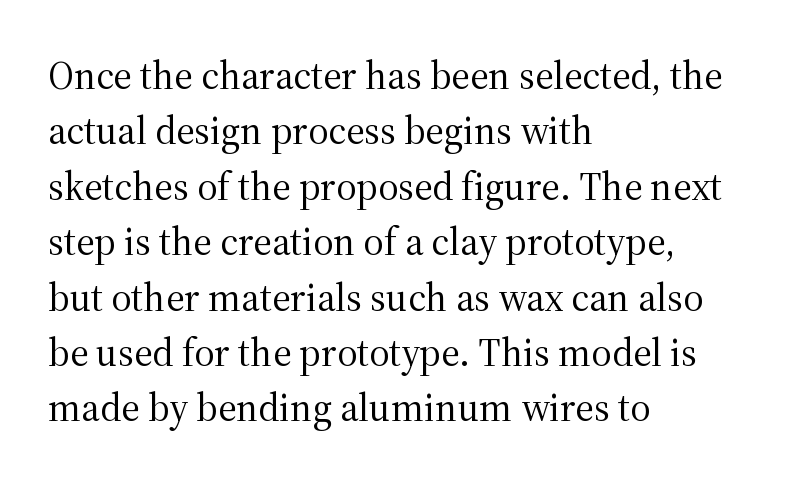
Quick note: not italic, upright. This is not heavy type; no bold has been used. The strip under each line holds only bare page. All the whitespace from short lines collects on the right. These lines are rendered in a variable-pitch font. Vertically, the passage feels balanced, rows spaced as you'd expect.
